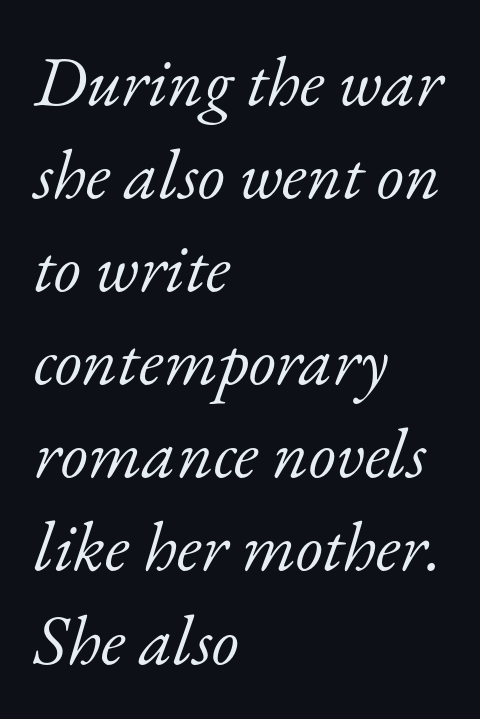
The image shows 70 px light serif type, italic (leaning right); set left-aligned, normal line spacing (1.33x), normal letter spacing, not underlined; low stroke contrast and a small x-height.
